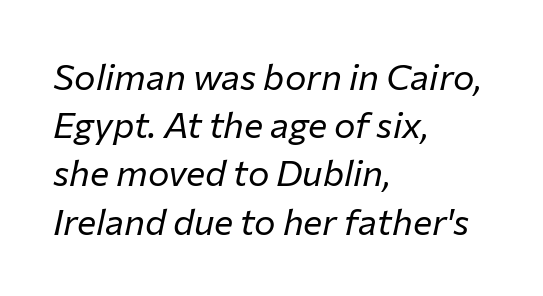
{"italic": "yes", "lean": "right", "slant_degrees": 12, "bold": "no", "weight": "regular", "width": "normal", "stroke_contrast": "low", "x_height": "medium", "monospaced": "no", "underline": "no", "align": "left", "line_spacing": "normal", "line_spacing_ratio": 1.34, "letter_spacing": "normal", "letter_spacing_em": 0.0, "glyph_px": 36}
